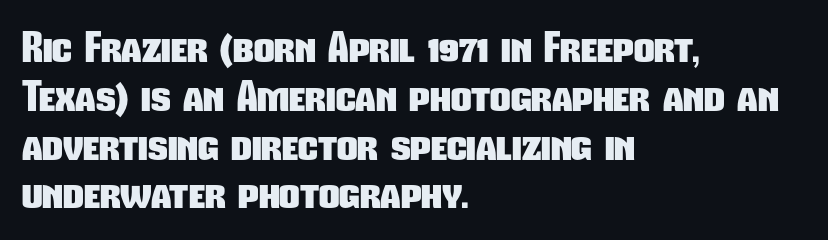
{"serif": "no", "bold": "yes", "weight": "heavy", "width": "condensed", "stroke_contrast": "low", "x_height": "medium", "monospaced": "no", "underline": "no", "align": "left", "line_spacing_ratio": 1.22, "letter_spacing": "normal", "letter_spacing_em": 0.0, "glyph_px": 40}
